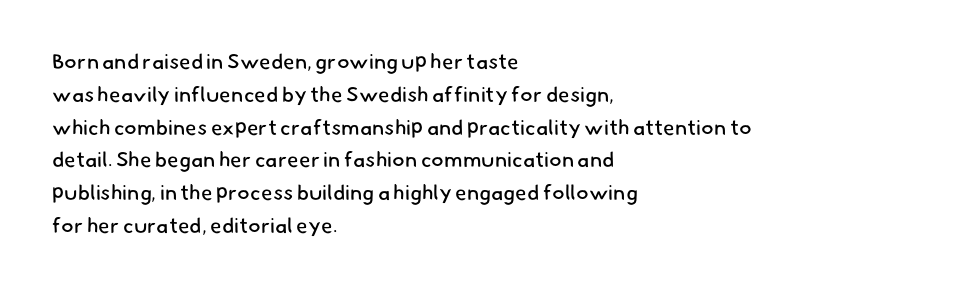
Quick note: underline off. Spacing between characters is what you'd get straight out of the box. Casual observation: everything's shoved over to the left. What's the leading like? Ordinary, nothing unusual. Stroke mass is kept to a normal reading level or below.
